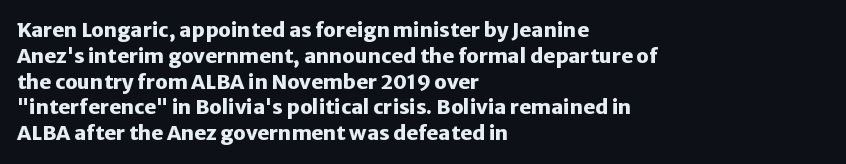
{"italic": "no", "bold": "yes", "underline": "no", "align": "left", "line_spacing": "normal", "line_spacing_ratio": 1.29, "letter_spacing": "normal", "letter_spacing_em": 0.0, "glyph_px": 20}
